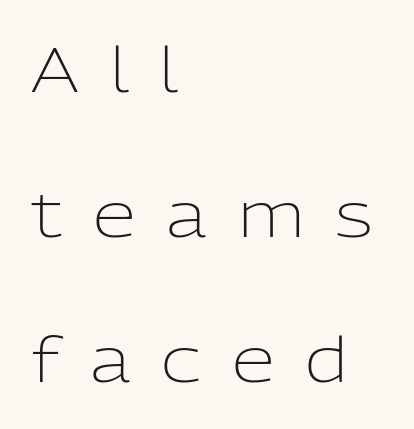
Q: Is the text bold? A: No.
Q: Is the text italic (slanted)? A: No, it is upright.
Q: Is the typeface a serif or a sans-serif typeface? A: Sans-serif.
Q: Is the text underlined? A: No.
Q: How is the paragraph aligned? A: Left-aligned.
Q: Is the spacing between letters normal or unusually wide? A: Unusually wide.
Q: Is the spacing between lines tight, normal or loose? A: Loose.
Q: Width (condensed, normal, or wide)? A: Normal.
Q: Stroke contrast? A: Low.
Q: x-height? A: Medium.
Q: Monospaced? A: No.
